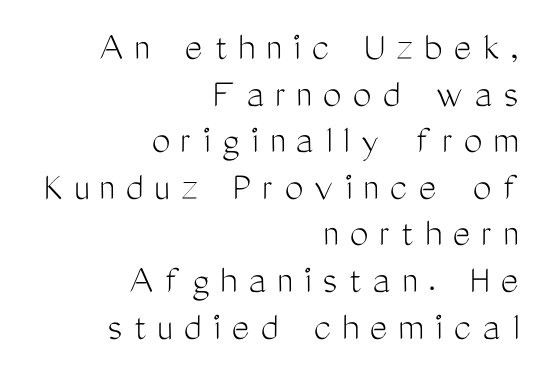
Q: Is the text bold? A: No.
Q: Is the text italic (slanted)? A: No, it is upright.
Q: Is the typeface a serif or a sans-serif typeface? A: Sans-serif.
Q: Is the text underlined? A: No.
Q: How is the paragraph aligned? A: Right-aligned.
Q: Is the spacing between letters normal or unusually wide? A: Unusually wide.
Q: Is the spacing between lines tight, normal or loose? A: Tight.
Q: Width (condensed, normal, or wide)? A: Condensed.
Q: Stroke contrast? A: Medium.
Q: x-height? A: Medium.
Q: Monospaced? A: No.
